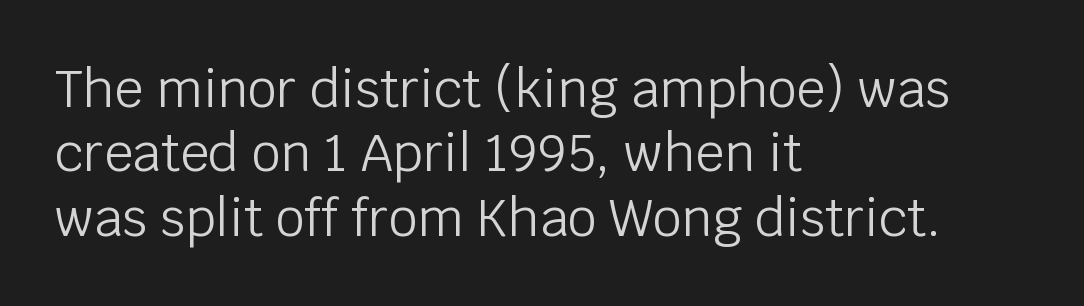
The image shows 51 px light sans-serif type, upright; set left-aligned, normal line spacing (1.26x), normal letter spacing, not underlined; low stroke contrast and a large x-height.
